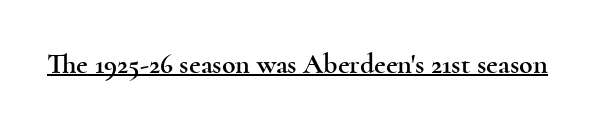
The image shows 28 px wide serif type, upright; set normal letter spacing, underlined; a small x-height.
